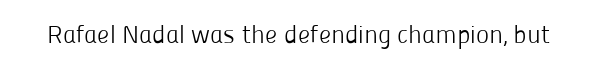
The rendering keeps characters at their native spacing. The font sits on the lighter half of the weight spectrum, regular included. Quick note: underline off. Is there any slant? The stems are plumb.
